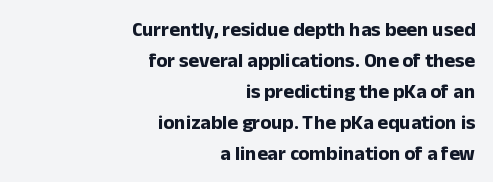
The passage shown stacks its lines at a standard gap. Just letters on the line, the space beneath them empty. The lines are quadded right. If you drew a line through each stem, it would be perfectly vertical.
